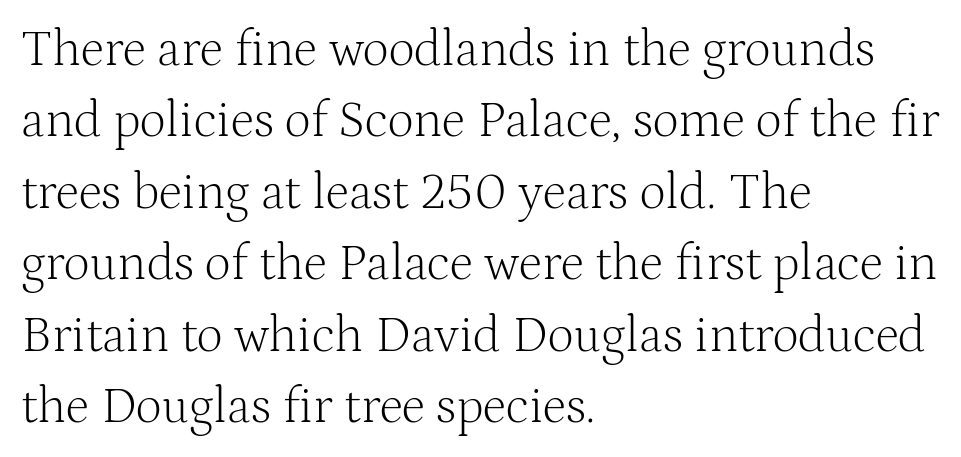
The image shows 51 px light serif type, upright; set left-aligned, normal line spacing (1.4x), normal letter spacing, not underlined; medium stroke contrast and a medium x-height.
